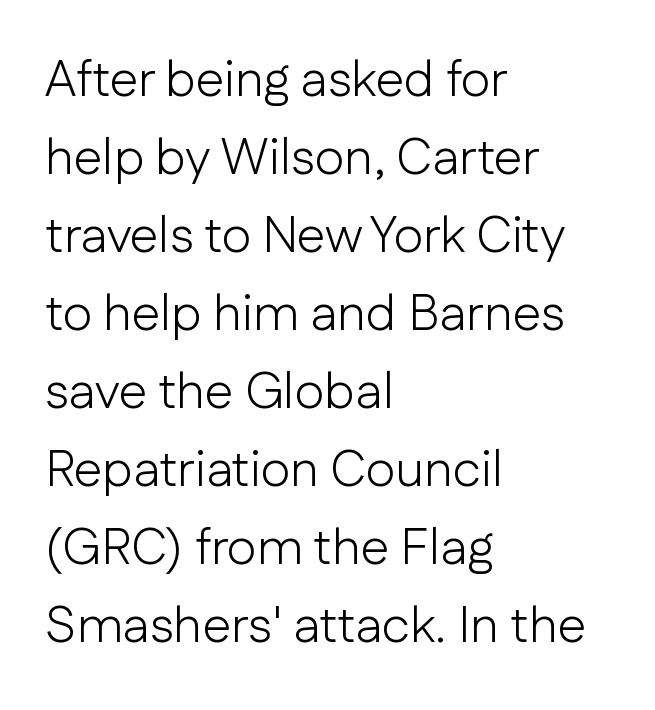
Each letter's strokes conclude bluntly, with no projecting serifs. Successive baselines arrive at the customary interval. The gaps between neighbouring characters are ordinary and unremarkable. Alignment: flush left.
